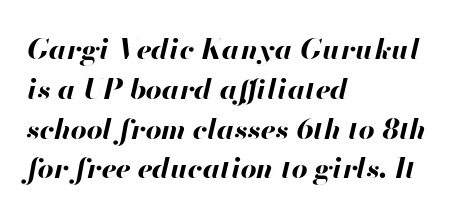
The image shows 28 px bold type, italic (leaning right); set left-aligned, normal line spacing (1.42x), normal letter spacing, not underlined; high stroke contrast and a small x-height.
